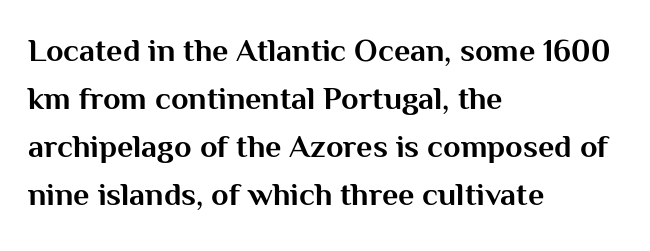
The glyphs in this specimen are sans serif. The baseline area is clear. What stands out about the letter spacing? Nothing — it is the standard amount. Stroke thickness is high; the sample reads as a true bold. These lines are set flush left with a ragged right edge. Posture: upright roman.
